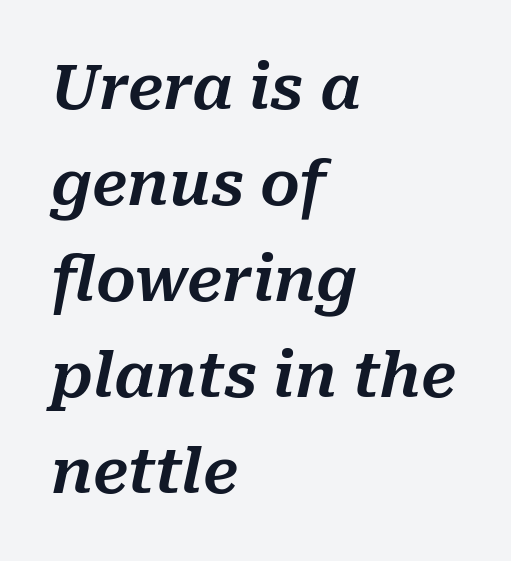
Any mark beneath the type? The region is blank. The rendering uses natural spacing where letterforms have individual widths. The block of text has a typical density, with ordinary space between rows. Standard letterfit; no display-style spreading of the glyphs. The glyphs look as if they've been sheared to an angle.
